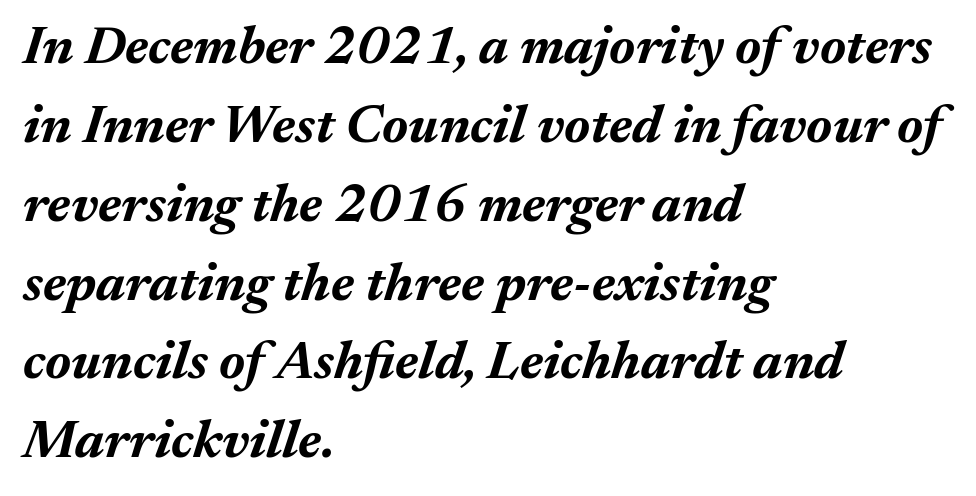
The image shows 54 px bold type, italic (leaning right); set left-aligned, normal line spacing (1.46x), normal letter spacing, not underlined; medium stroke contrast and a medium x-height.
